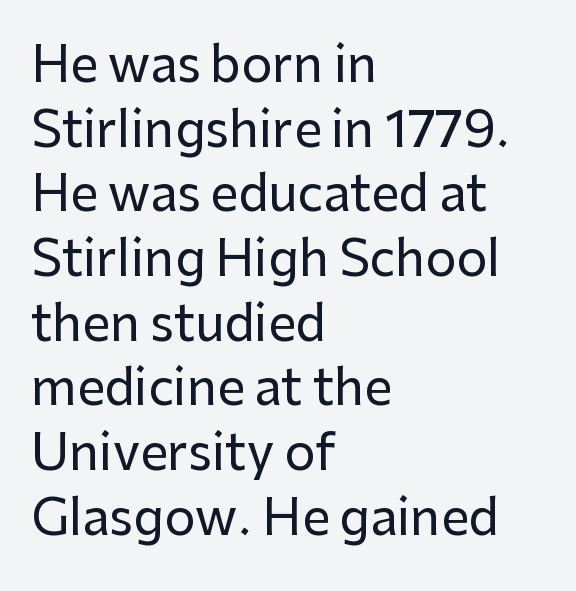
Q: Is the text italic (slanted)? A: No, it is upright.
Q: Is the typeface a serif or a sans-serif typeface? A: Sans-serif.
Q: Is the text underlined? A: No.
Q: How is the paragraph aligned? A: Left-aligned.
Q: Is the spacing between letters normal or unusually wide? A: Normal.
Q: Is the spacing between lines tight, normal or loose? A: Normal.
Q: Width (condensed, normal, or wide)? A: Normal.
Q: Stroke contrast? A: Low.
Q: x-height? A: Medium.
Q: Monospaced? A: No.
